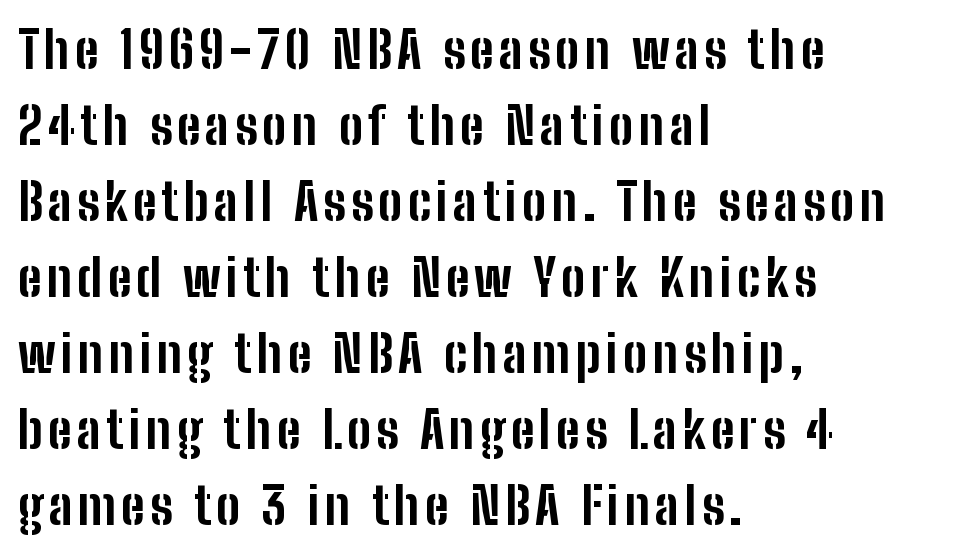
Look at the stroke-to-counter ratio: heavy, a bold. If you drew a line through each stem, it would be perfectly vertical. Each row of text sits above clean, open space. Successive baselines arrive at the customary interval. The type family on display is of the sans-serif kind. This sample is left-justified, so line endings fall wherever the words run out.
